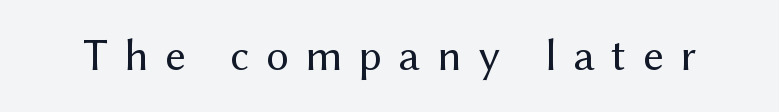
Q: Is the text bold? A: No.
Q: Is the text italic (slanted)? A: No, it is upright.
Q: Is the typeface a serif or a sans-serif typeface? A: Sans-serif.
Q: Is the text underlined? A: No.
Q: Is the spacing between letters normal or unusually wide? A: Unusually wide.
Q: Width (condensed, normal, or wide)? A: Normal.
Q: Stroke contrast? A: Medium.
Q: x-height? A: Medium.
Q: Monospaced? A: No.
